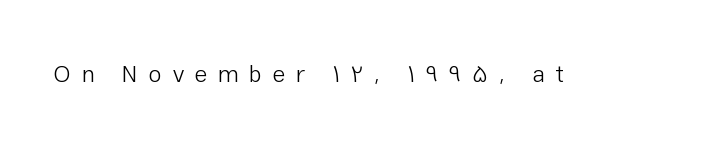
Q: Is the text bold? A: No.
Q: Is the text italic (slanted)? A: No, it is upright.
Q: Is the text underlined? A: No.
Q: Is the spacing between letters normal or unusually wide? A: Unusually wide.
